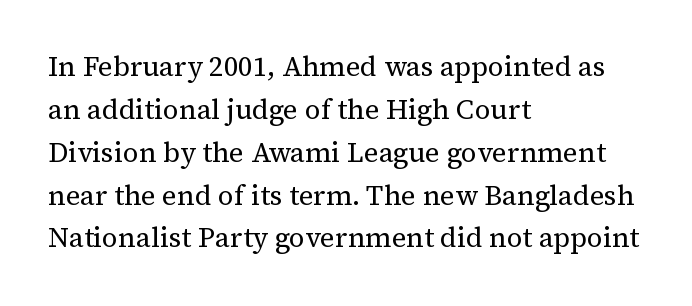
The image shows 28 px regular-weight serif type, upright; set left-aligned, normal line spacing (1.53x), normal letter spacing, not underlined; medium stroke contrast and a medium x-height.
